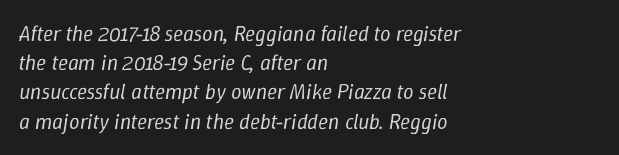
Lines of text with bare space underneath. Ink coverage per letter is moderate at most. The setting favours the left margin, as ordinary paragraphs usually do. The tracking reads as untouched default to a designer's eye. Style check: oblique.
